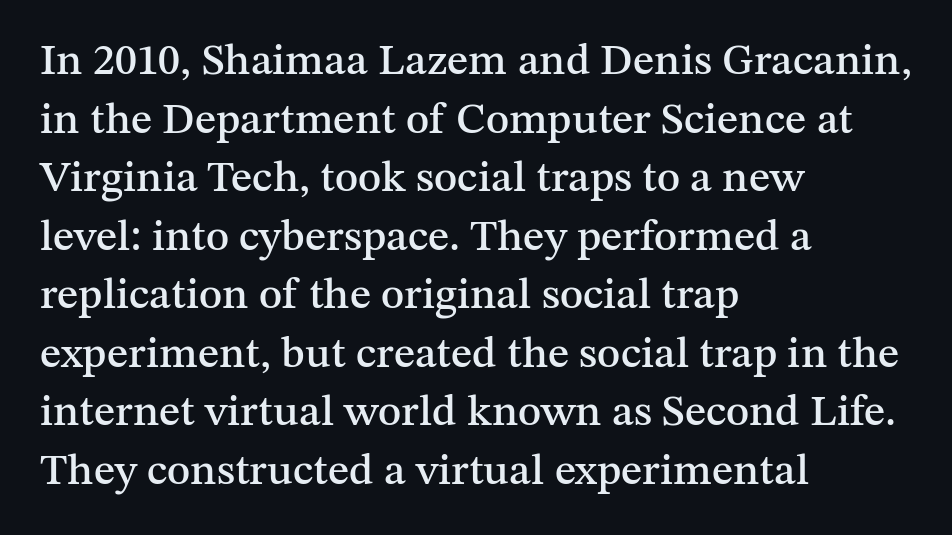
The image shows 44 px serif type, upright; set left-aligned, normal line spacing (1.33x), normal letter spacing, not underlined; medium stroke contrast and a medium x-height.
